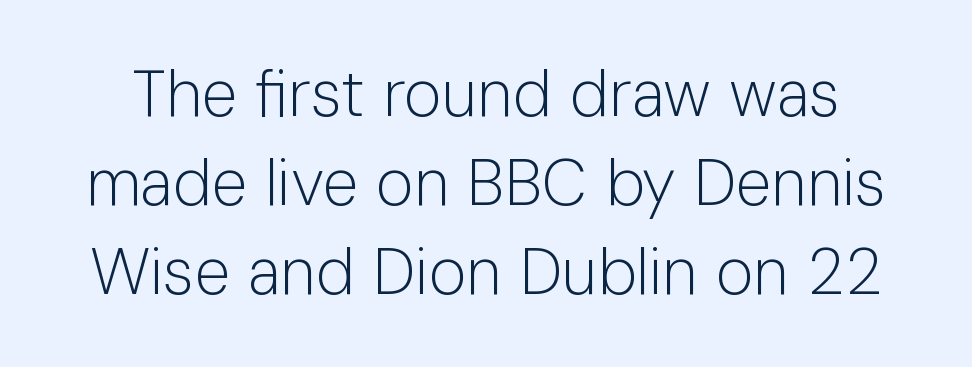
Q: Is the text bold? A: No.
Q: Is the text italic (slanted)? A: No, it is upright.
Q: Is the typeface a serif or a sans-serif typeface? A: Sans-serif.
Q: Is the text underlined? A: No.
Q: Is the spacing between letters normal or unusually wide? A: Normal.
Q: Is the spacing between lines tight, normal or loose? A: Normal.
Q: Width (condensed, normal, or wide)? A: Normal.
Q: Stroke contrast? A: Low.
Q: x-height? A: Medium.
Q: Monospaced? A: No.
